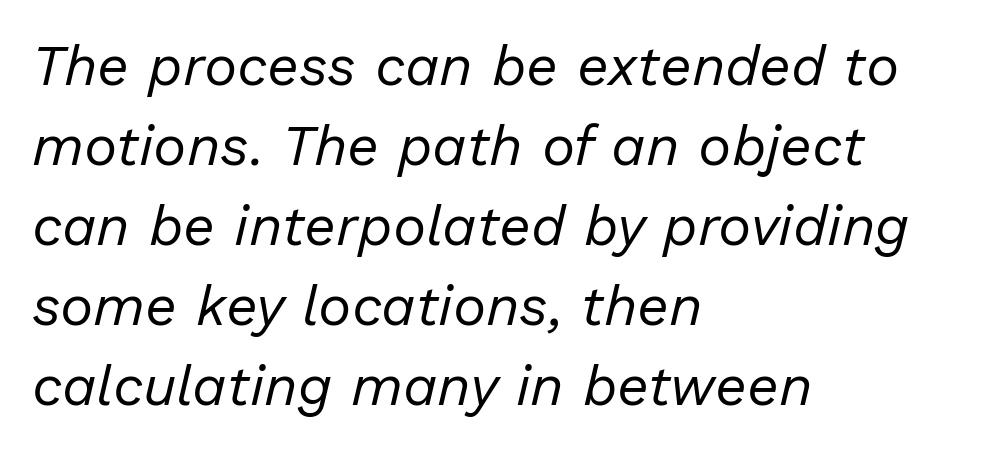
The image shows 56 px regular-weight type, italic (leaning right); set left-aligned, normal line spacing (1.43x), normal letter spacing, not underlined; low stroke contrast and a medium x-height.
